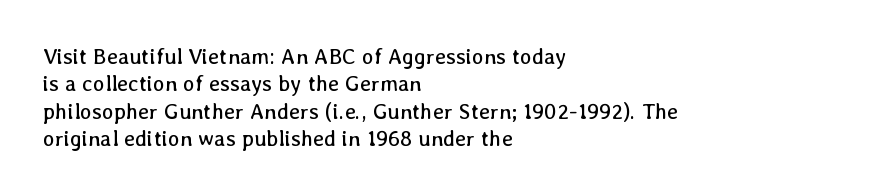
The image shows 22 px text type, upright; set left-aligned, line spacing 1.24x, normal letter spacing, not underlined.
